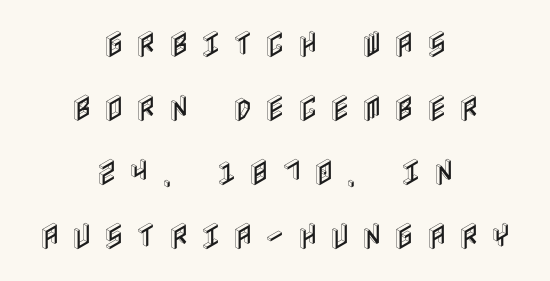
The space beneath each line is pristine and unruled. Does the leading feel generous? Absolutely, it's lavish. The tracking reads as deliberately expanded to a designer's eye. A centered setting, common on invitations and titles, is used for this passage. The axis of the letterforms is exactly vertical.
